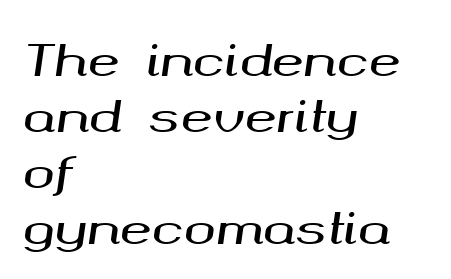
{"italic": "yes", "lean": "right", "slant_degrees": 8, "width": "wide", "stroke_contrast": "medium", "x_height": "medium", "monospaced": "no", "underline": "no", "align": "left", "line_spacing": "normal", "line_spacing_ratio": 1.3, "letter_spacing": "normal", "letter_spacing_em": 0.0, "glyph_px": 43}
